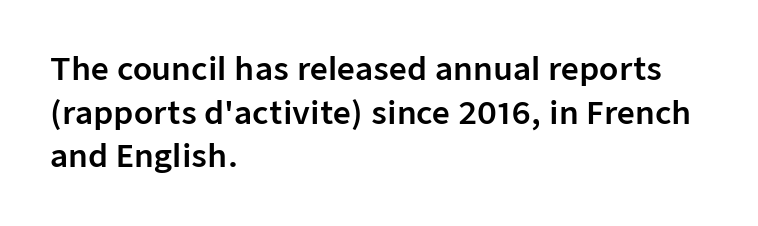
{"serif": "no", "italic": "no", "width": "normal", "stroke_contrast": "low", "x_height": "medium", "monospaced": "no", "underline": "no", "align": "left", "line_spacing": "normal", "line_spacing_ratio": 1.41, "letter_spacing": "normal", "letter_spacing_em": 0.0, "glyph_px": 31}
